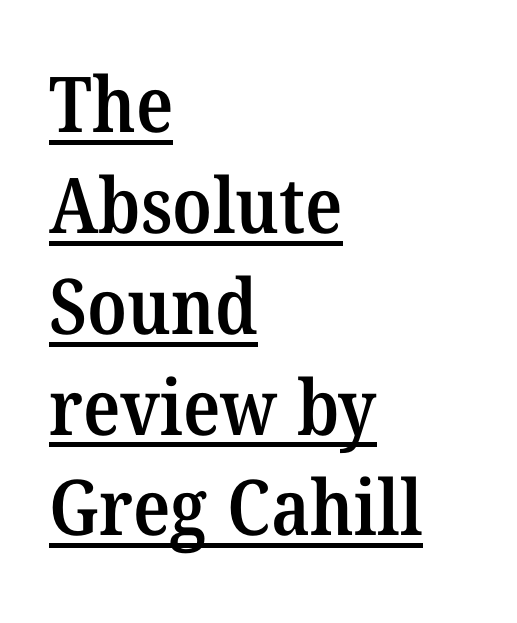
Q: Is the text bold? A: Semi-bold.
Q: Is the typeface a serif or a sans-serif typeface? A: Serif.
Q: Is the text underlined? A: Yes.
Q: How is the paragraph aligned? A: Left-aligned.
Q: Is the spacing between letters normal or unusually wide? A: Normal.
Q: Is the spacing between lines tight, normal or loose? A: Normal.
Q: Width (condensed, normal, or wide)? A: Normal.
Q: Stroke contrast? A: Medium.
Q: x-height? A: Medium.
Q: Monospaced? A: No.
